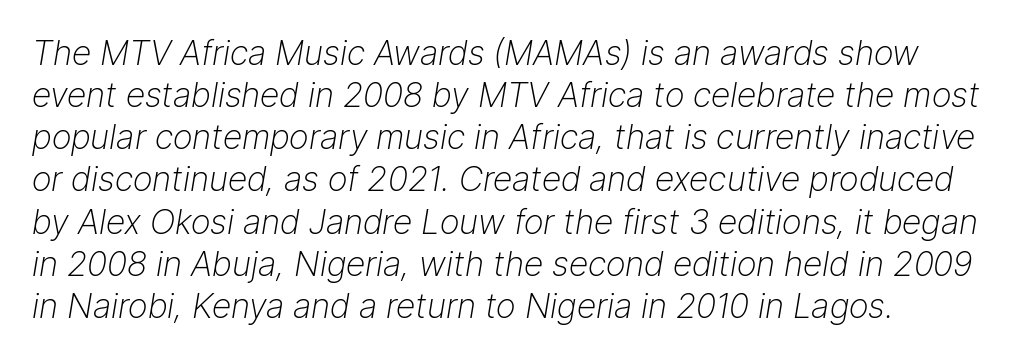
These lines were composed using italics. Bold? No — there's no thickening of the strokes. The face used here is proportionally spaced, like ordinary book or web type. Has an underline been added? It has not.
